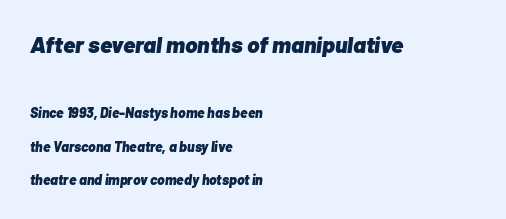
{"italic": "yes", "lean": "right", "slant_degrees": 7, "bold": "yes", "underline": "no", "align": "left", "line_spacing": "loose", "line_spacing_ratio": 2.41, "letter_spacing": "normal", "letter_spacing_em": 0.0, "larger_block": "first", "size_ratio": 1.64, "glyph_px": 23}
